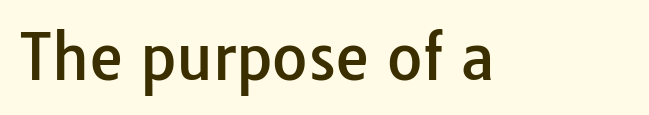
Characters follow at the spacing the type designer built in. This sample uses an upright cut, with every glyph sitting square on the baseline. I'd call this a sans setting — the letters go barefoot. This sample has the flowing, uneven cadence of proportional lettering. The specimen omits any rule beneath the text block's lines.
